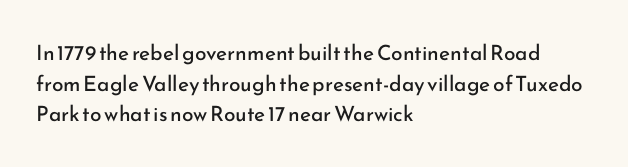
The image shows 21 px text type, upright; set left-aligned, normal line spacing (1.46x), normal letter spacing, not underlined.
